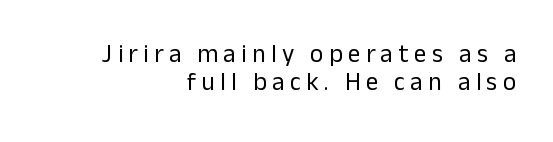
The lines are packed closely together with very little leading. The font is comparable to plain body text, perhaps lighter. Bare-footed words on every line. This rendering widens character spacing well past its baseline value. The letters stand straight up with perfectly vertical stems.
